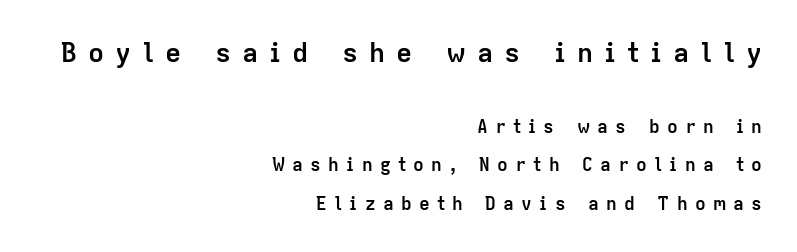
The image shows 27 px bold type, upright; set right-aligned, loose line spacing (2.15x), unusually wide letter spacing (+0.4 em), not underlined; the first (top) block is 1.5x larger.
